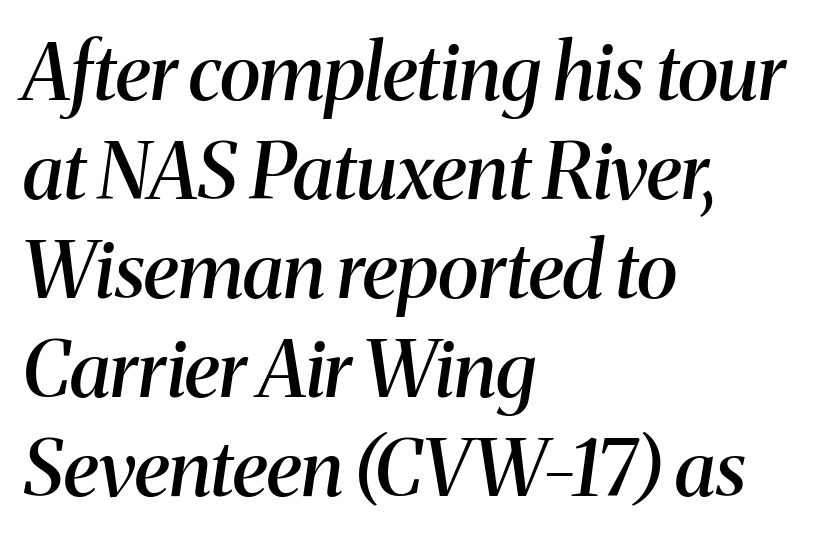
Q: Is the text bold? A: Semi-bold.
Q: Is the text italic (slanted)? A: Yes, it leans right by about 8 degrees.
Q: Is the typeface a serif or a sans-serif typeface? A: Serif.
Q: Is the text underlined? A: No.
Q: How is the paragraph aligned? A: Left-aligned.
Q: Is the spacing between letters normal or unusually wide? A: Normal.
Q: Is the spacing between lines tight, normal or loose? A: Normal.
Q: Width (condensed, normal, or wide)? A: Normal.
Q: Stroke contrast? A: Medium.
Q: x-height? A: Medium.
Q: Monospaced? A: No.
